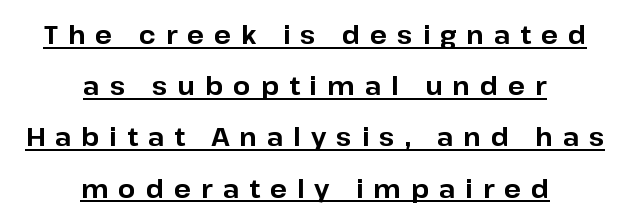
{"italic": "no", "bold": "yes", "underline": "yes", "align": "center", "line_spacing": "loose", "line_spacing_ratio": 2.05, "letter_spacing": "wide", "letter_spacing_em": 0.4, "glyph_px": 25}
